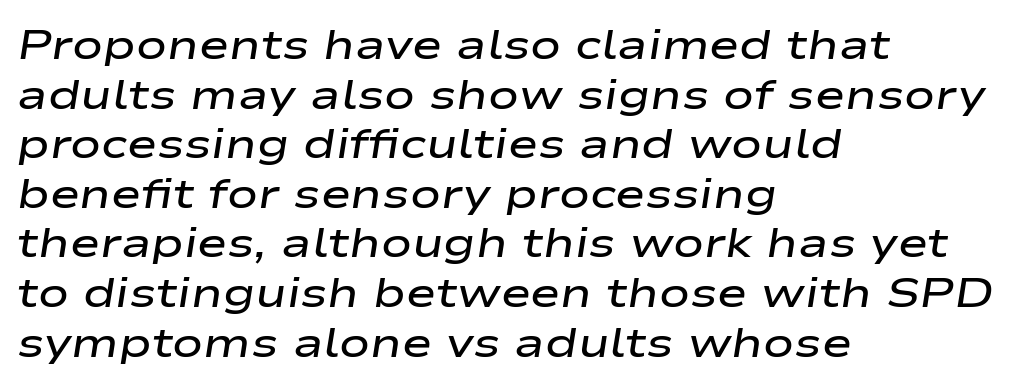
The image shows 41 px semibold, wide type, italic (leaning right); set left-aligned, line spacing 1.21x, normal letter spacing, not underlined; low stroke contrast and a medium x-height.
